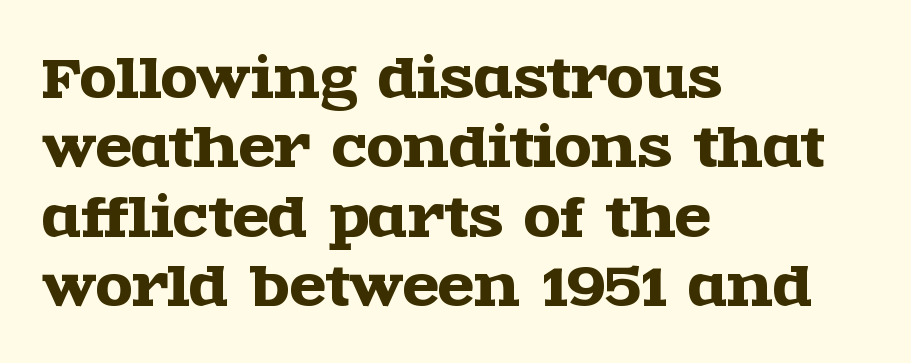
{"serif": "yes", "italic": "no", "width": "wide", "x_height": "large", "monospaced": "no", "underline": "no", "align": "left", "line_spacing": "normal", "line_spacing_ratio": 1.31, "letter_spacing": "normal", "letter_spacing_em": 0.0, "glyph_px": 53}
